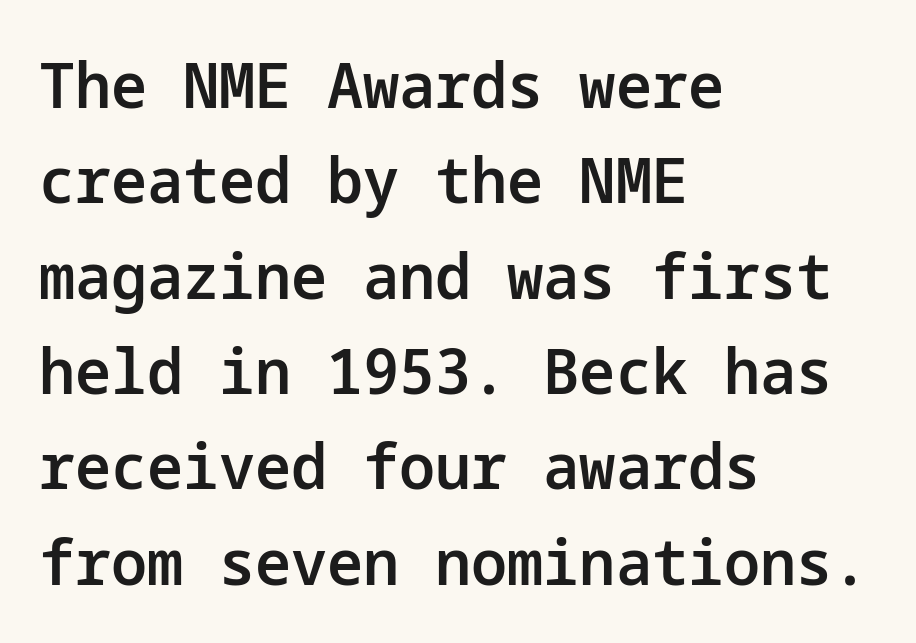
Q: Is the text bold? A: Semi-bold.
Q: Is the text italic (slanted)? A: No, it is upright.
Q: Is the typeface a serif or a sans-serif typeface? A: Sans-serif.
Q: Is the text underlined? A: No.
Q: How is the paragraph aligned? A: Left-aligned.
Q: Is the spacing between letters normal or unusually wide? A: Normal.
Q: Is the spacing between lines tight, normal or loose? A: Normal.
Q: Width (condensed, normal, or wide)? A: Normal.
Q: Stroke contrast? A: Low.
Q: x-height? A: Medium.
